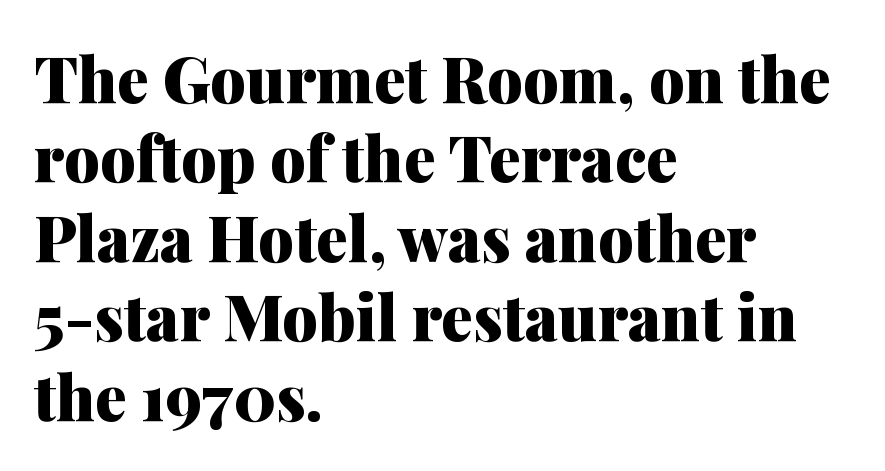
Q: Is the text bold? A: Yes.
Q: Is the text italic (slanted)? A: No, it is upright.
Q: Is the typeface a serif or a sans-serif typeface? A: Serif.
Q: Is the text underlined? A: No.
Q: How is the paragraph aligned? A: Left-aligned.
Q: Is the spacing between letters normal or unusually wide? A: Normal.
Q: Is the spacing between lines tight, normal or loose? A: Normal.
Q: Width (condensed, normal, or wide)? A: Normal.
Q: Stroke contrast? A: Medium.
Q: x-height? A: Medium.
Q: Monospaced? A: No.
